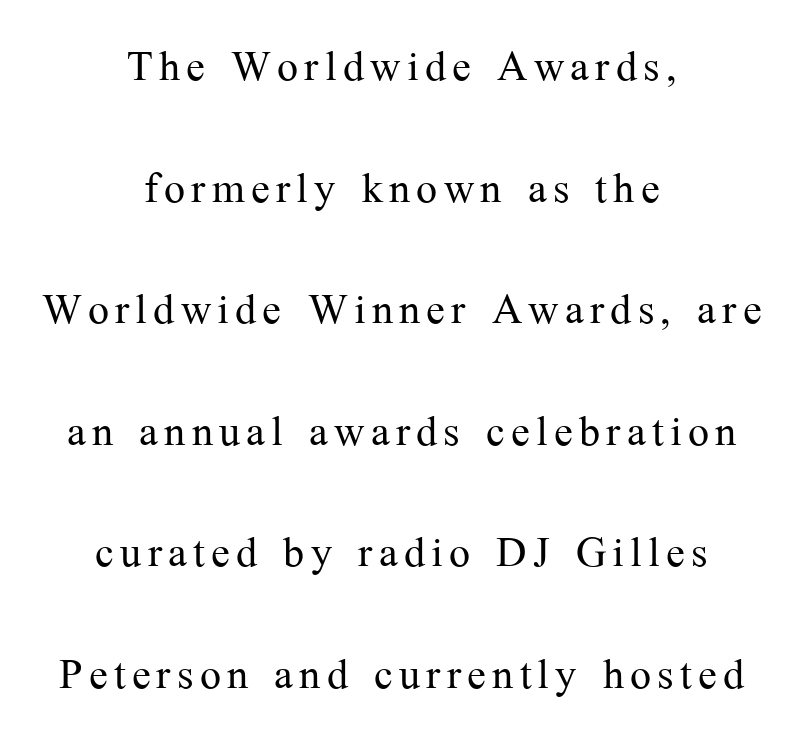
{"serif": "yes", "italic": "no", "bold": "no", "weight": "light", "width": "normal", "stroke_contrast": "medium", "x_height": "medium", "monospaced": "no", "underline": "no", "align": "center", "line_spacing": "loose", "line_spacing_ratio": 2.17, "glyph_px": 56}
